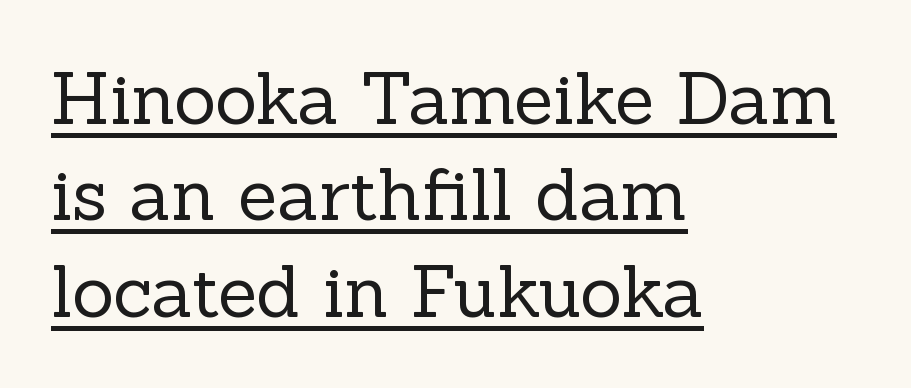
The image shows 72 px regular-weight serif type, upright; set left-aligned, normal line spacing (1.34x), normal letter spacing, underlined; a medium x-height.
